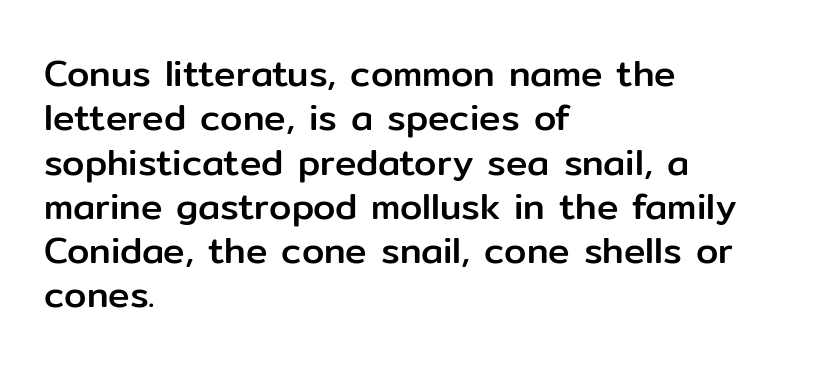
The image shows 36 px sans-serif type, upright; set left-aligned, line spacing 1.23x, normal letter spacing, not underlined; low stroke contrast and a medium x-height.
